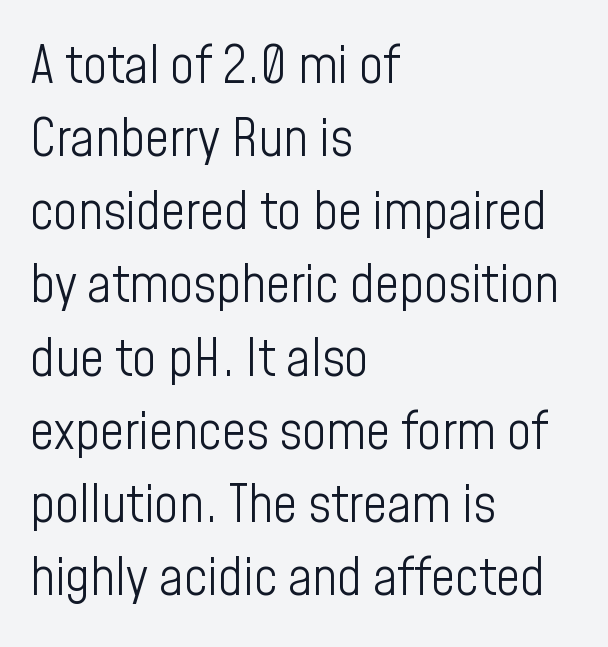
The image shows 53 px light, condensed sans-serif type, upright; set left-aligned, normal line spacing (1.38x), normal letter spacing, not underlined; low stroke contrast and a medium x-height.
